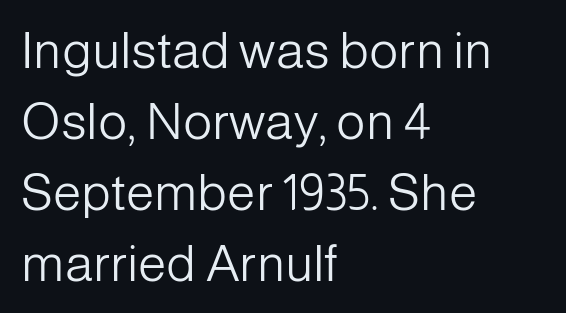
{"serif": "no", "italic": "no", "bold": "no", "weight": "light", "width": "normal", "stroke_contrast": "low", "x_height": "medium", "monospaced": "no", "underline": "no", "align": "left", "line_spacing": "normal", "line_spacing_ratio": 1.39, "letter_spacing": "normal", "letter_spacing_em": 0.0, "glyph_px": 51}
